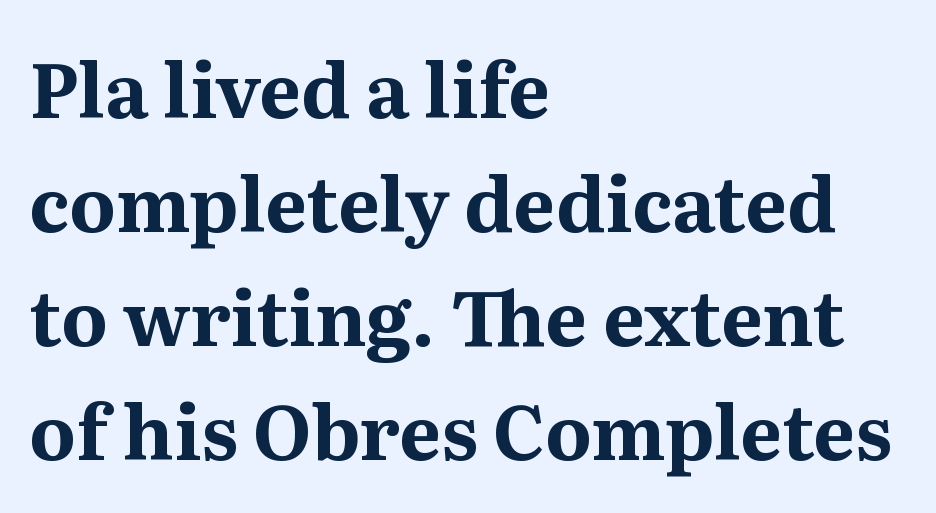
Q: Is the text bold? A: Yes.
Q: Is the text italic (slanted)? A: No, it is upright.
Q: Is the typeface a serif or a sans-serif typeface? A: Serif.
Q: Is the text underlined? A: No.
Q: How is the paragraph aligned? A: Left-aligned.
Q: Is the spacing between letters normal or unusually wide? A: Normal.
Q: Is the spacing between lines tight, normal or loose? A: Normal.
Q: Width (condensed, normal, or wide)? A: Normal.
Q: Stroke contrast? A: Medium.
Q: x-height? A: Medium.
Q: Monospaced? A: No.
